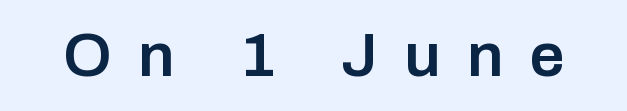
Q: Is the text bold? A: Semi-bold.
Q: Is the text italic (slanted)? A: No, it is upright.
Q: Is the typeface a serif or a sans-serif typeface? A: Sans-serif.
Q: Is the text underlined? A: No.
Q: Is the spacing between letters normal or unusually wide? A: Unusually wide.
Q: Width (condensed, normal, or wide)? A: Normal.
Q: Stroke contrast? A: Low.
Q: x-height? A: Medium.
Q: Monospaced? A: No.
